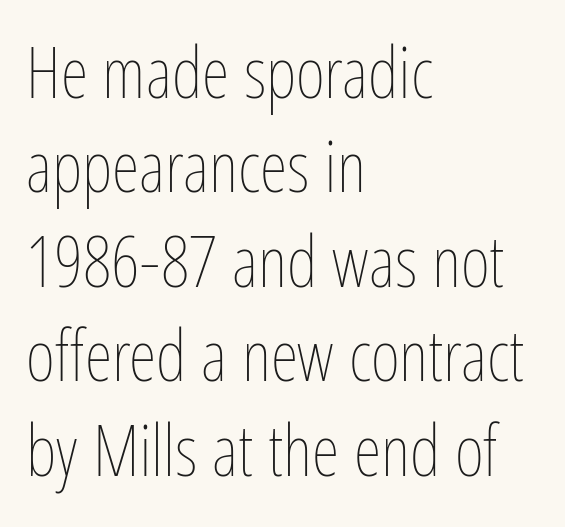
{"italic": "no", "bold": "no", "weight": "thin", "width": "condensed", "stroke_contrast": "low", "x_height": "medium", "monospaced": "no", "underline": "no", "align": "left", "line_spacing": "normal", "line_spacing_ratio": 1.33, "letter_spacing": "normal", "letter_spacing_em": 0.0, "glyph_px": 71}
